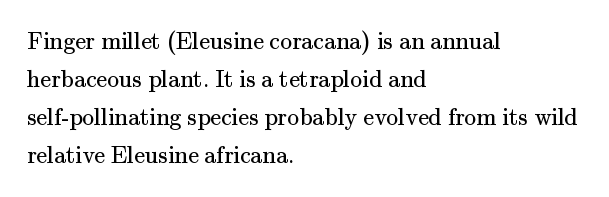
Caption: standard tracking, unaltered. How would I describe the line gaps? Plain and ordinary. Notice how the stems are strictly vertical — no italics here. The typeface has the unassuming heft of standard copy or less. The lines are quadded left.
